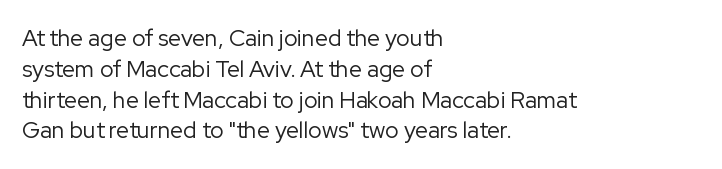
Descenders are the only things crossing below the line. The font sits on the lighter half of the weight spectrum, regular included. Does the copy run flush right? No — it runs flush left. Vertically, the passage feels balanced, rows spaced as you'd expect.
